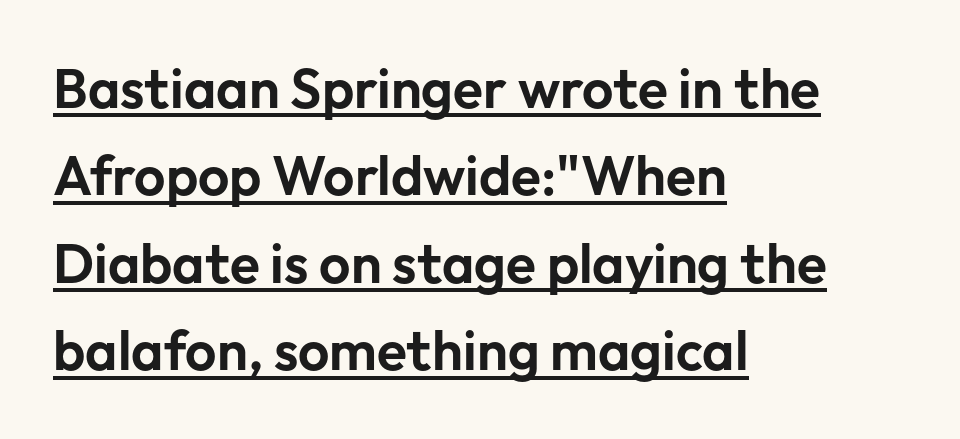
Q: Is the text italic (slanted)? A: No, it is upright.
Q: Is the typeface a serif or a sans-serif typeface? A: Sans-serif.
Q: Is the text underlined? A: Yes.
Q: How is the paragraph aligned? A: Left-aligned.
Q: Is the spacing between letters normal or unusually wide? A: Normal.
Q: Is the spacing between lines tight, normal or loose? A: Normal.
Q: Width (condensed, normal, or wide)? A: Normal.
Q: Stroke contrast? A: Low.
Q: x-height? A: Medium.
Q: Monospaced? A: No.
